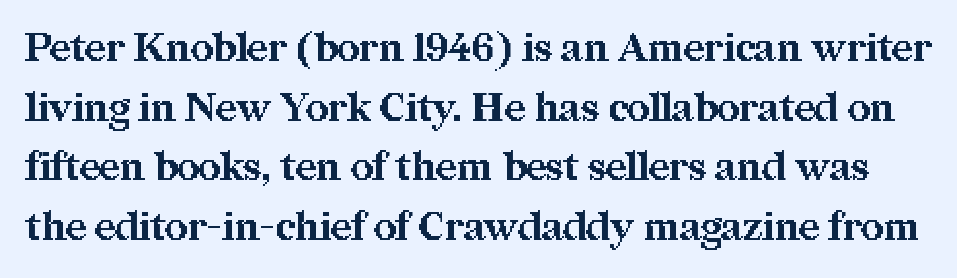
Q: Is the text bold? A: Yes.
Q: Is the text italic (slanted)? A: No, it is upright.
Q: Is the typeface a serif or a sans-serif typeface? A: Serif.
Q: Is the text underlined? A: No.
Q: Is the spacing between letters normal or unusually wide? A: Normal.
Q: Is the spacing between lines tight, normal or loose? A: Normal.
Q: Width (condensed, normal, or wide)? A: Normal.
Q: Stroke contrast? A: Medium.
Q: x-height? A: Medium.
Q: Monospaced? A: No.
